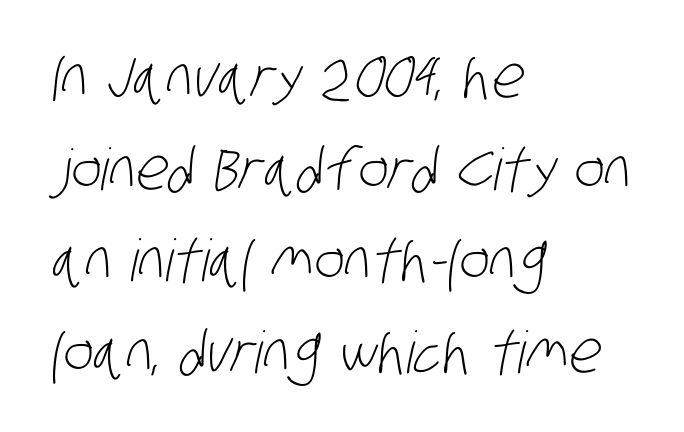
Q: Is the text bold? A: No.
Q: Is the typeface a serif or a sans-serif typeface? A: Sans-serif.
Q: Is the text underlined? A: No.
Q: How is the paragraph aligned? A: Left-aligned.
Q: Is the spacing between letters normal or unusually wide? A: Normal.
Q: Is the spacing between lines tight, normal or loose? A: Normal.
Q: Width (condensed, normal, or wide)? A: Condensed.
Q: Stroke contrast? A: Low.
Q: x-height? A: Large.
Q: Monospaced? A: No.
